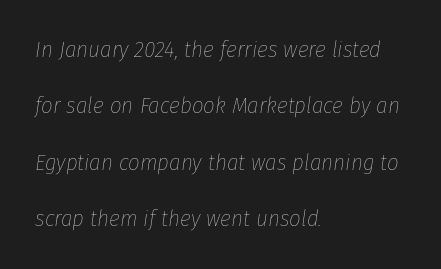
{"italic": "yes", "lean": "right", "slant_degrees": 8, "bold": "no", "underline": "no", "align": "left", "line_spacing": "loose", "line_spacing_ratio": 2.45, "letter_spacing": "normal", "letter_spacing_em": 0.0, "glyph_px": 23}
